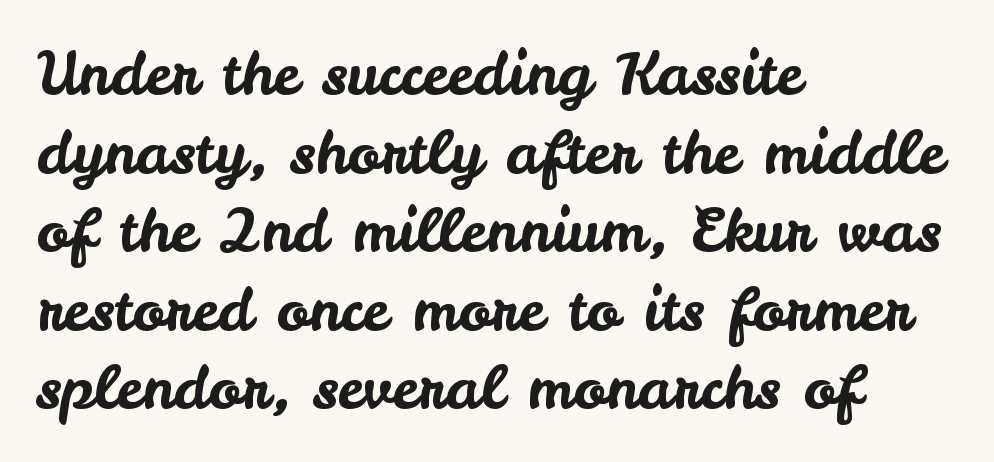
The image shows 60 px sans-serif type; set left-aligned, normal line spacing (1.31x), normal letter spacing, not underlined; low stroke contrast and a small x-height.
